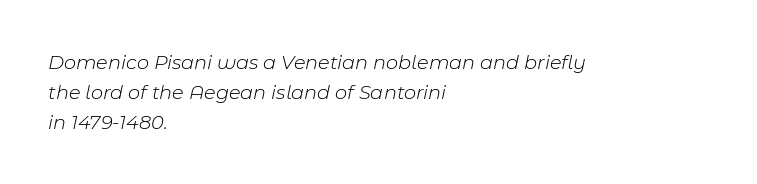
{"italic": "yes", "lean": "right", "slant_degrees": 11, "bold": "no", "underline": "no", "align": "left", "line_spacing": "normal", "line_spacing_ratio": 1.43, "letter_spacing": "normal", "letter_spacing_em": 0.0, "glyph_px": 21}
